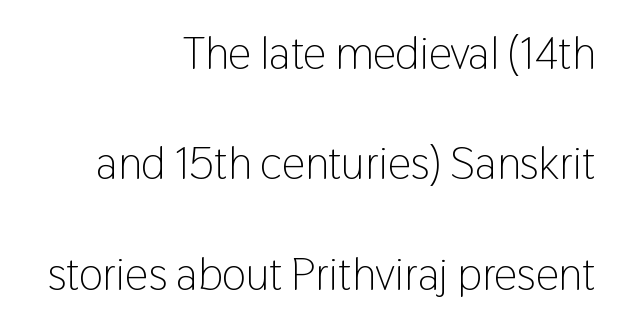
The image shows 46 px light, condensed sans-serif type, upright; set right-aligned, loose line spacing (2.4x), normal letter spacing, not underlined; low stroke contrast and a medium x-height.
